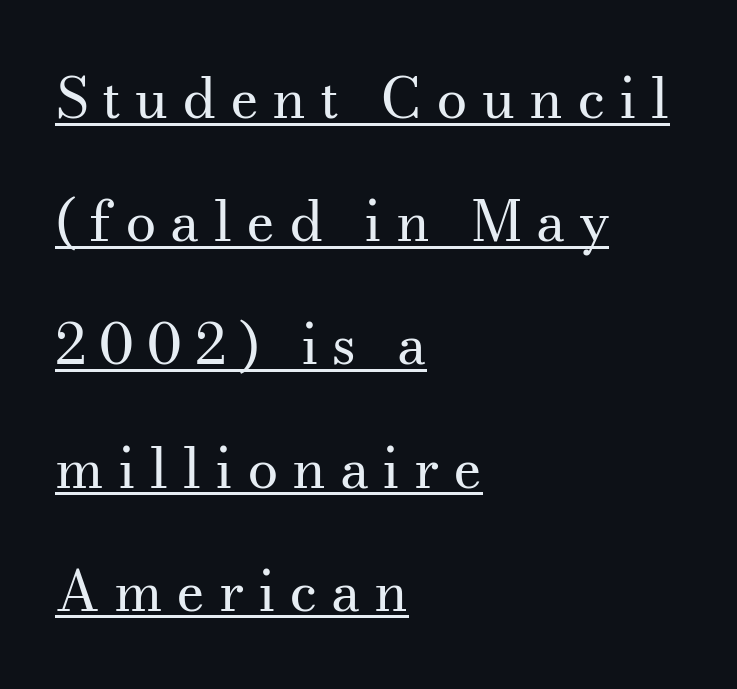
This is serif lettering, the kind often seen in printed books. Reading down the column, the eye jumps a long way to each next line. Character widths vary here, with narrow letters taking less room than wide ones. Horizontally, the lines are justified to the leading edge only.
